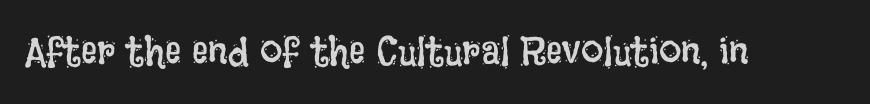
Style check: upright. Quick note: underline off. These lines keep a tight, regular rhythm from letter to letter. Letters have the restrained weight of plain body copy at most.
